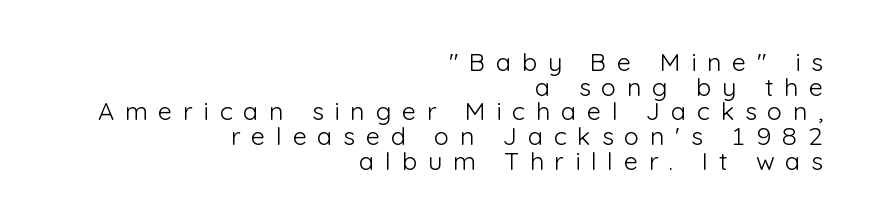
The image shows 25 px text type, upright; set right-aligned, tight line spacing (0.99x), unusually wide letter spacing (+0.43 em), not underlined.
